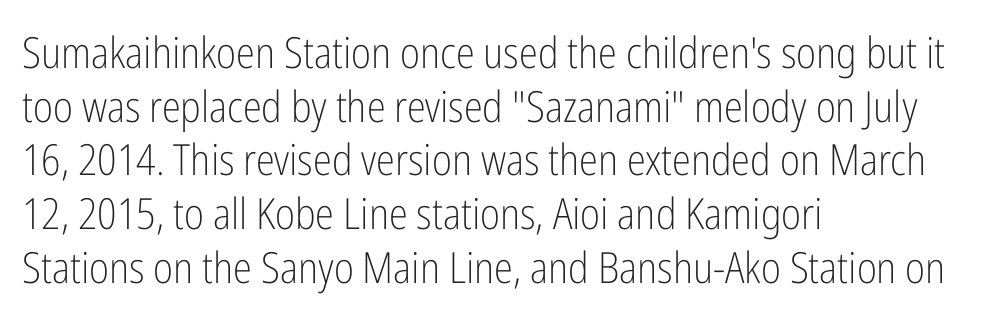
Check under the words: just untouched page. Each letter keeps its own natural width here, so spacing adapts to shape. A normal amount of white space separates one row of letters from the next. The letters look calm and open, with moderate or lighter stems. In CSS terms this would be text-align: left.
